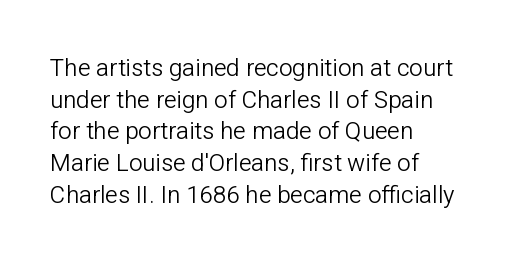
Q: Is the text bold? A: No.
Q: Is the text italic (slanted)? A: No, it is upright.
Q: Is the text underlined? A: No.
Q: How is the paragraph aligned? A: Left-aligned.
Q: Is the spacing between letters normal or unusually wide? A: Normal.
Q: Is the spacing between lines tight, normal or loose? A: Normal.
